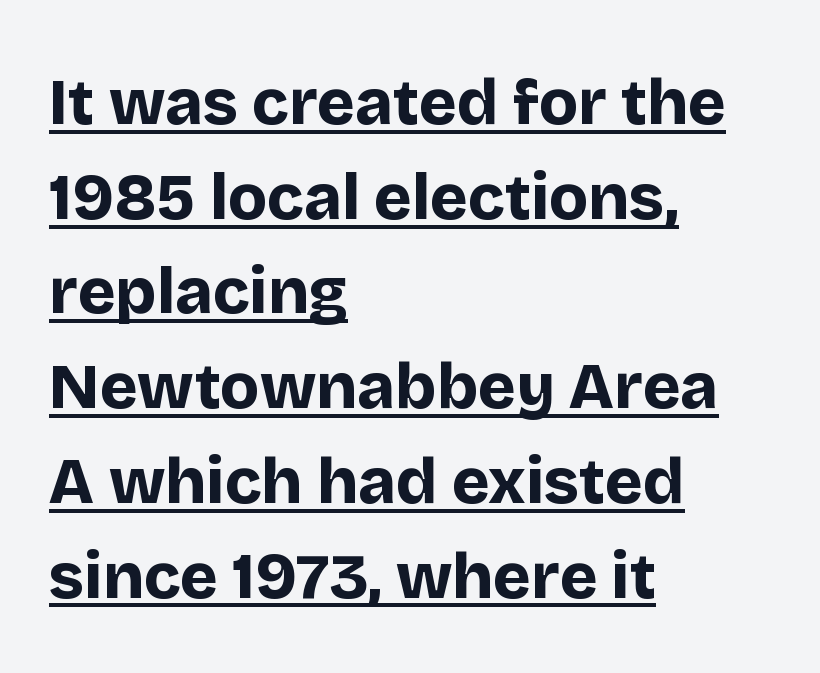
Q: Is the text bold? A: Yes.
Q: Is the text italic (slanted)? A: No, it is upright.
Q: Is the typeface a serif or a sans-serif typeface? A: Sans-serif.
Q: Is the text underlined? A: Yes.
Q: How is the paragraph aligned? A: Left-aligned.
Q: Is the spacing between letters normal or unusually wide? A: Normal.
Q: Is the spacing between lines tight, normal or loose? A: Normal.
Q: Width (condensed, normal, or wide)? A: Normal.
Q: Stroke contrast? A: Low.
Q: x-height? A: Large.
Q: Monospaced? A: No.
